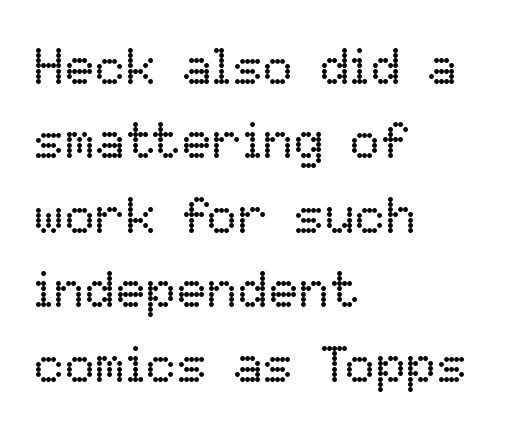
{"italic": "no", "bold": "no", "weight": "regular", "width": "normal", "stroke_contrast": "low", "x_height": "medium", "monospaced": "no", "underline": "no", "align": "left", "line_spacing": "normal", "line_spacing_ratio": 1.46, "letter_spacing": "normal", "letter_spacing_em": 0.0, "glyph_px": 51}
